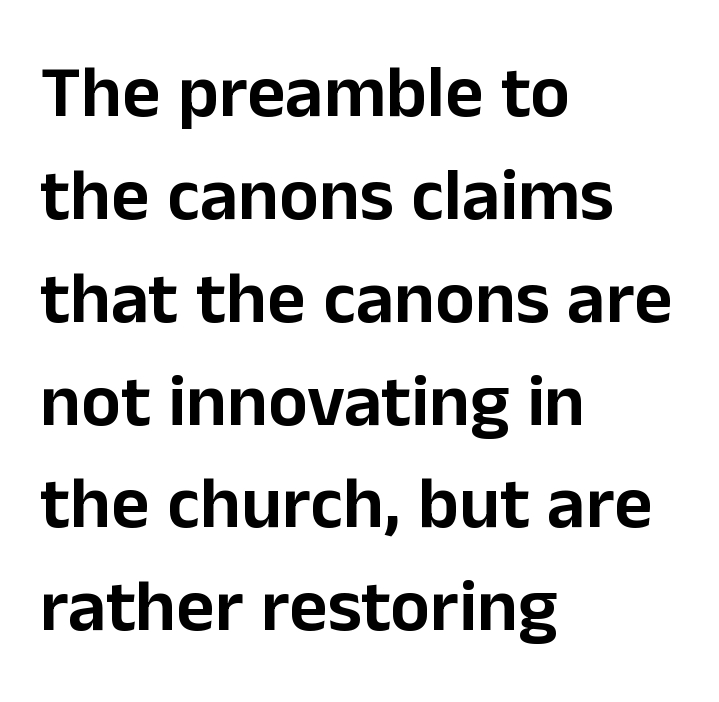
The image shows 74 px sans-serif type, upright; set left-aligned, normal line spacing (1.39x), normal letter spacing, not underlined; low stroke contrast and a medium x-height.
